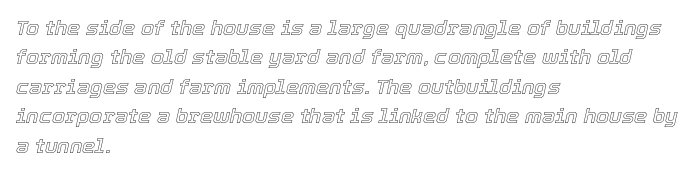
Every character sits at an angle, as italics do. The letters sit at their default tracking, neither squeezed nor spread. Regarding leading, the lines here are spaced in the standard way. Is the block centered? No — it sits flush against the left margin. Clear beneath every line of the passage.
